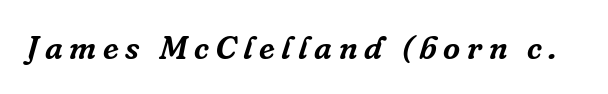
{"serif": "yes", "italic": "yes", "lean": "right", "slant_degrees": 16, "width": "normal", "stroke_contrast": "low", "x_height": "medium", "monospaced": "no", "underline": "no", "letter_spacing": "wide", "letter_spacing_em": 0.2, "glyph_px": 33}
